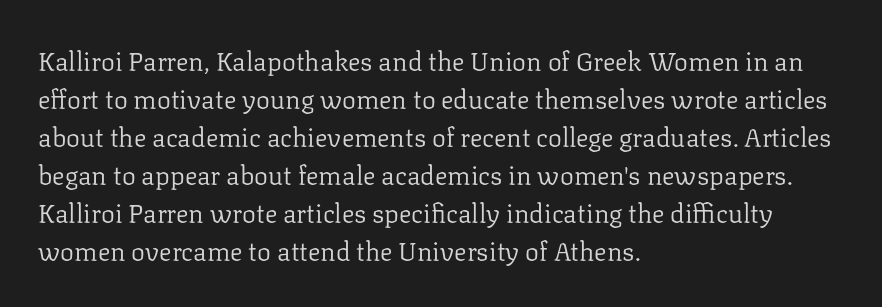
{"italic": "no", "bold": "no", "underline": "no", "align": "left", "line_spacing": "normal", "line_spacing_ratio": 1.46, "letter_spacing": "normal", "letter_spacing_em": 0.0, "glyph_px": 26}
